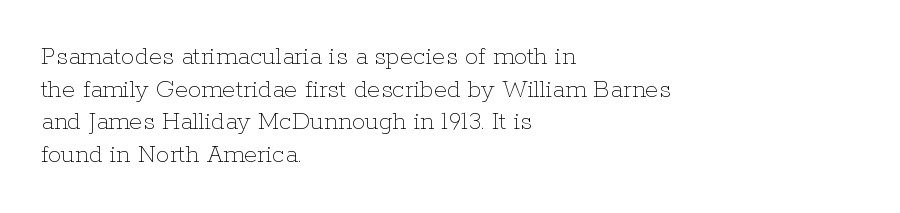
What stands out about the letter spacing? Nothing — it is the standard amount. This is not heavy type; no bold has been used. Just letters on the line, the space beneath them empty. Notice how the stems are strictly vertical — no italics here. This rendering uses left alignment, leaving the right contour irregular.
